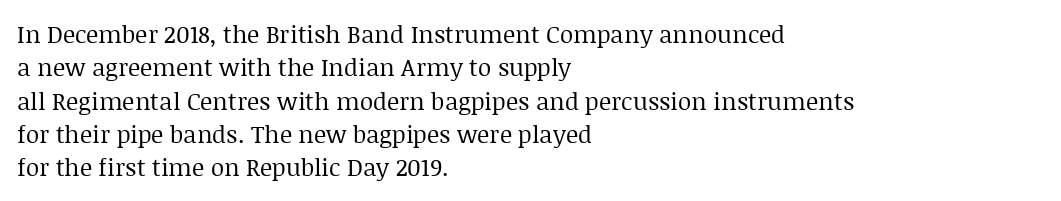
The image shows 24 px text type, upright; set left-aligned, normal line spacing (1.39x), normal letter spacing, not underlined.
